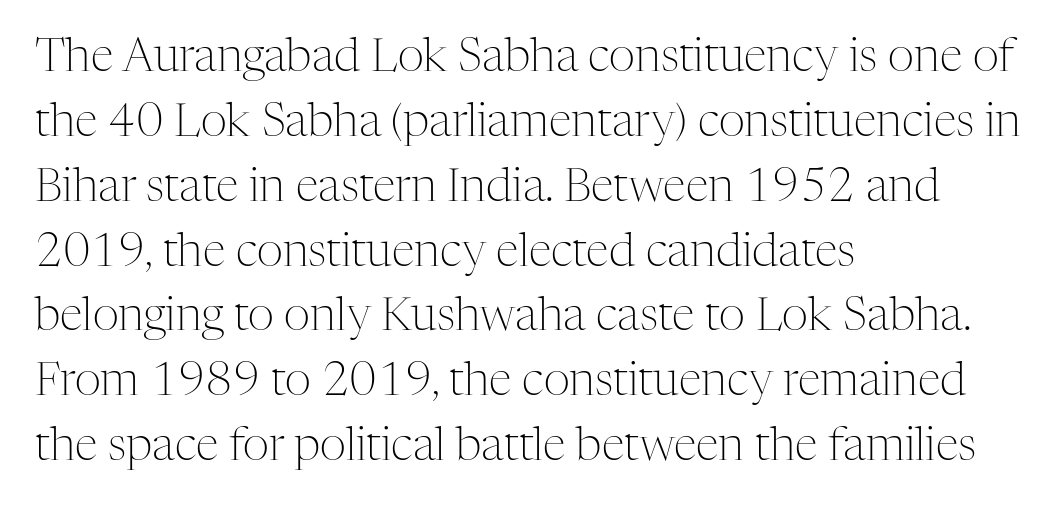
Q: Is the text bold? A: No.
Q: Is the text italic (slanted)? A: No, it is upright.
Q: Is the typeface a serif or a sans-serif typeface? A: Serif.
Q: Is the text underlined? A: No.
Q: How is the paragraph aligned? A: Left-aligned.
Q: Is the spacing between letters normal or unusually wide? A: Normal.
Q: Is the spacing between lines tight, normal or loose? A: Normal.
Q: Width (condensed, normal, or wide)? A: Normal.
Q: Stroke contrast? A: Medium.
Q: x-height? A: Medium.
Q: Monospaced? A: No.
